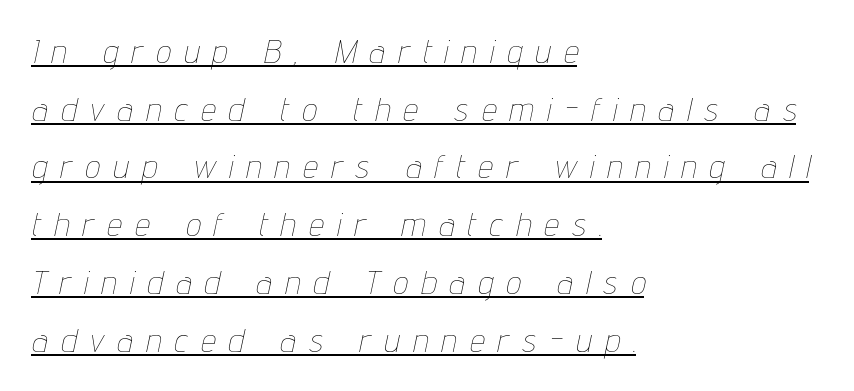
Q: Is the text bold? A: No.
Q: Is the text italic (slanted)? A: Yes, it leans right by about 12 degrees.
Q: Is the text underlined? A: Yes.
Q: How is the paragraph aligned? A: Left-aligned.
Q: Is the spacing between letters normal or unusually wide? A: Unusually wide.
Q: Width (condensed, normal, or wide)? A: Condensed.
Q: Stroke contrast? A: Low.
Q: x-height? A: Medium.
Q: Monospaced? A: No.
